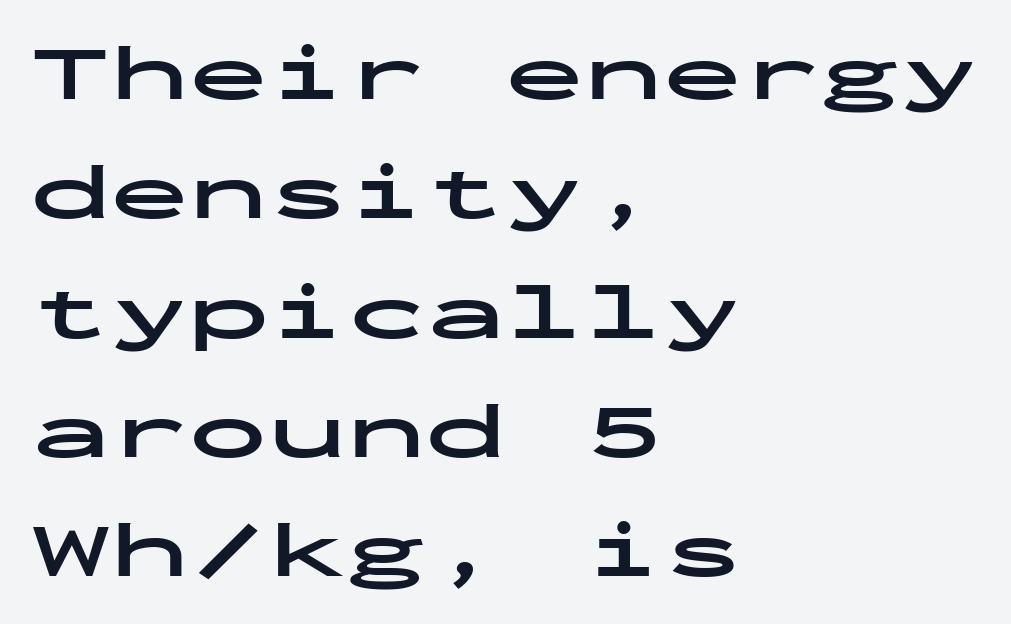
Q: Is the text bold? A: Yes.
Q: Is the text italic (slanted)? A: No, it is upright.
Q: Is the typeface a serif or a sans-serif typeface? A: Sans-serif.
Q: Is the text underlined? A: No.
Q: How is the paragraph aligned? A: Left-aligned.
Q: Is the spacing between letters normal or unusually wide? A: Normal.
Q: Is the spacing between lines tight, normal or loose? A: Normal.
Q: Width (condensed, normal, or wide)? A: Wide.
Q: Stroke contrast? A: Low.
Q: x-height? A: Medium.
Q: Monospaced? A: Yes.
